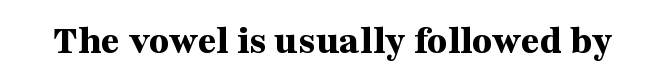
Q: Is the text bold? A: Yes.
Q: Is the text italic (slanted)? A: No, it is upright.
Q: Is the typeface a serif or a sans-serif typeface? A: Serif.
Q: Is the text underlined? A: No.
Q: Is the spacing between letters normal or unusually wide? A: Normal.
Q: Width (condensed, normal, or wide)? A: Wide.
Q: Stroke contrast? A: Medium.
Q: x-height? A: Medium.
Q: Monospaced? A: No.
